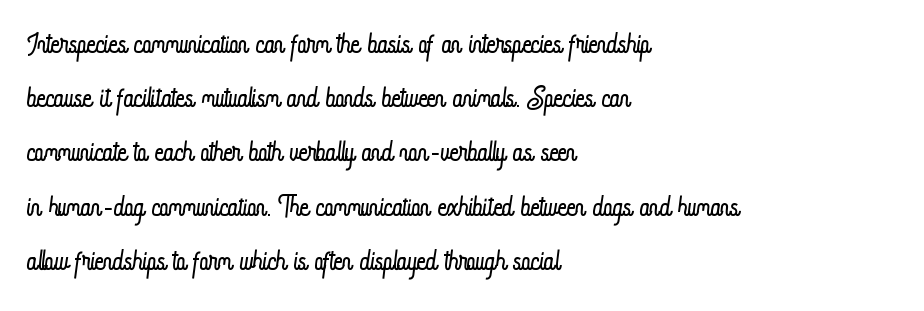
The image shows 39 px light, condensed type; set left-aligned, normal line spacing (1.39x), normal letter spacing, not underlined; low stroke contrast and a small x-height.
